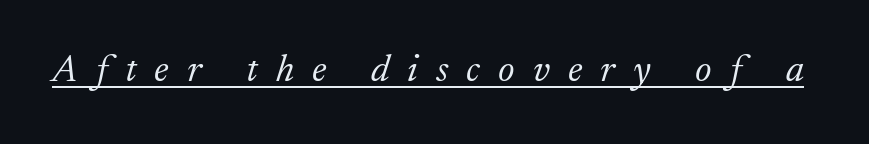
Q: Is the text bold? A: No.
Q: Is the text italic (slanted)? A: Yes, it leans right by about 17 degrees.
Q: Is the typeface a serif or a sans-serif typeface? A: Serif.
Q: Is the text underlined? A: Yes.
Q: Is the spacing between letters normal or unusually wide? A: Unusually wide.
Q: Width (condensed, normal, or wide)? A: Normal.
Q: Stroke contrast? A: Low.
Q: x-height? A: Small.
Q: Monospaced? A: No.
